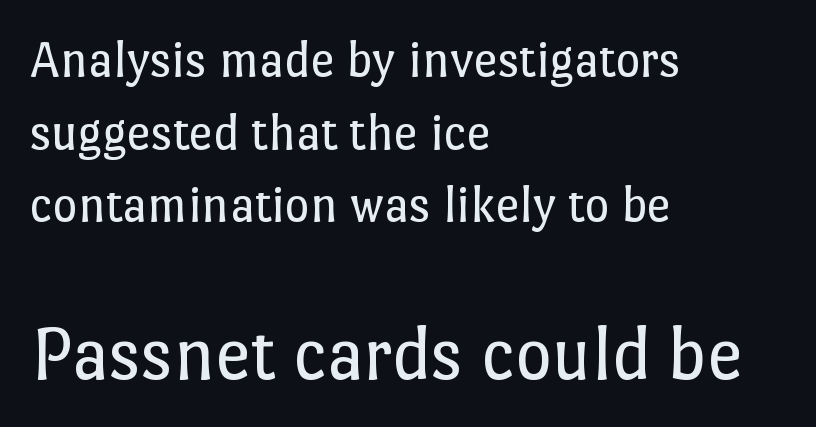
Caption: upper text group reduced, lower text group enlarged. Is this a fixed-width face? No — the glyphs have proportional, varying widths. Rendered with straight, roman letterforms. Tracking here is standard; glyphs follow each other at the usual distance. Whoever set this chose a conventional vertical rhythm.
